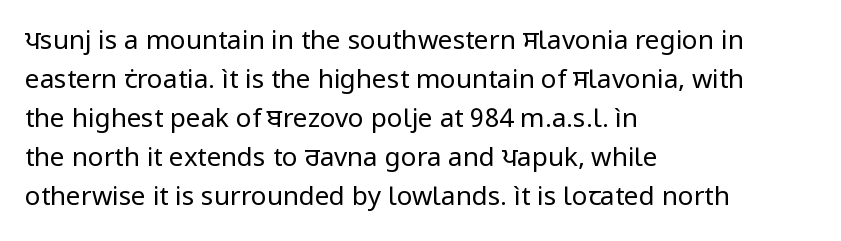
Q: Is the text bold? A: No.
Q: Is the text italic (slanted)? A: No, it is upright.
Q: Is the text underlined? A: No.
Q: How is the paragraph aligned? A: Left-aligned.
Q: Is the spacing between letters normal or unusually wide? A: Normal.
Q: Is the spacing between lines tight, normal or loose? A: Normal.
